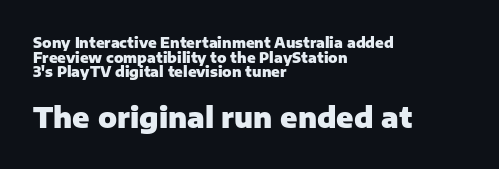
In CSS terms this would be text-align: left. Plenty of ink on the page — the face is bold. The font's upright variant was chosen for this text. Tightly led — the rows are bunched. Glyph-to-glyph distance matches everyday printed text. Here the designer chose a conventional face with non-uniform glyph widths.
